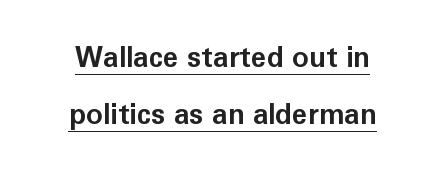
The image shows 28 px bold sans-serif type, upright; set loose line spacing (2.04x), normal letter spacing, underlined; low stroke contrast and a medium x-height.
